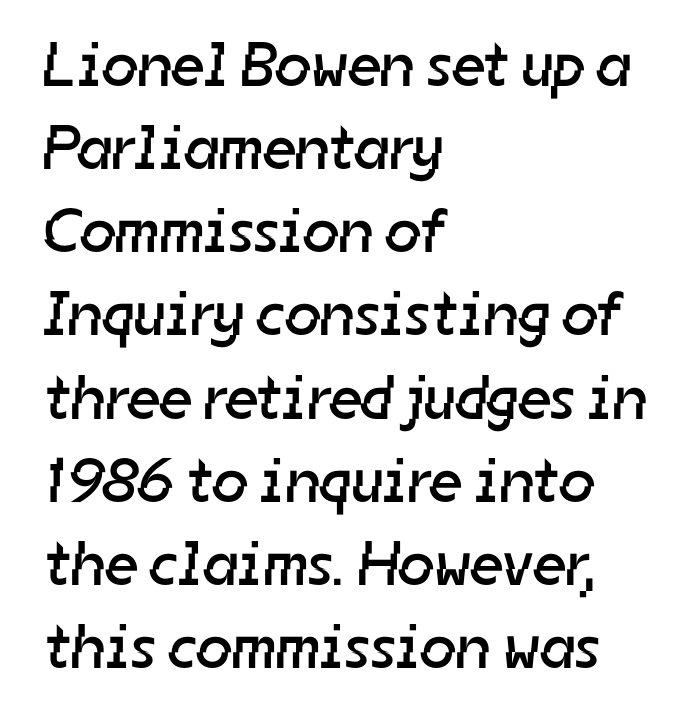
Q: Is the text bold? A: No.
Q: Is the typeface a serif or a sans-serif typeface? A: Sans-serif.
Q: Is the text underlined? A: No.
Q: How is the paragraph aligned? A: Left-aligned.
Q: Is the spacing between letters normal or unusually wide? A: Normal.
Q: Is the spacing between lines tight, normal or loose? A: Normal.
Q: Width (condensed, normal, or wide)? A: Normal.
Q: Stroke contrast? A: Low.
Q: x-height? A: Medium.
Q: Monospaced? A: No.
